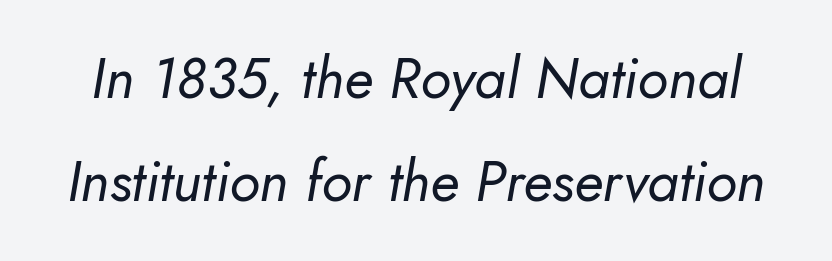
The image shows 57 px regular-weight type, italic (leaning right); set line spacing 1.81x, normal letter spacing, not underlined; low stroke contrast and a small x-height.
